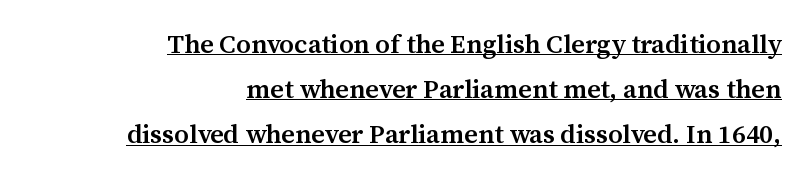
Q: Is the text bold? A: Semi-bold.
Q: Is the text italic (slanted)? A: No, it is upright.
Q: Is the text underlined? A: Yes.
Q: How is the paragraph aligned? A: Right-aligned.
Q: Is the spacing between letters normal or unusually wide? A: Normal.
